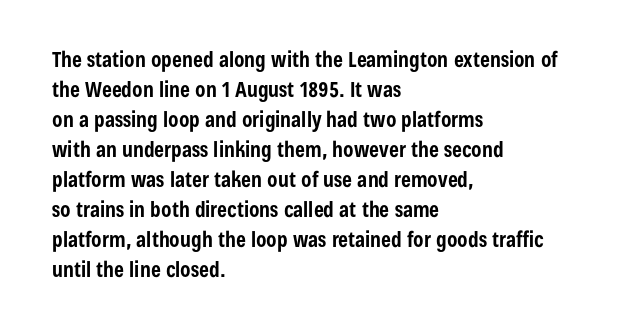
Q: Is the text bold? A: Yes.
Q: Is the text italic (slanted)? A: No, it is upright.
Q: Is the text underlined? A: No.
Q: How is the paragraph aligned? A: Left-aligned.
Q: Is the spacing between letters normal or unusually wide? A: Normal.
Q: Is the spacing between lines tight, normal or loose? A: Normal.
